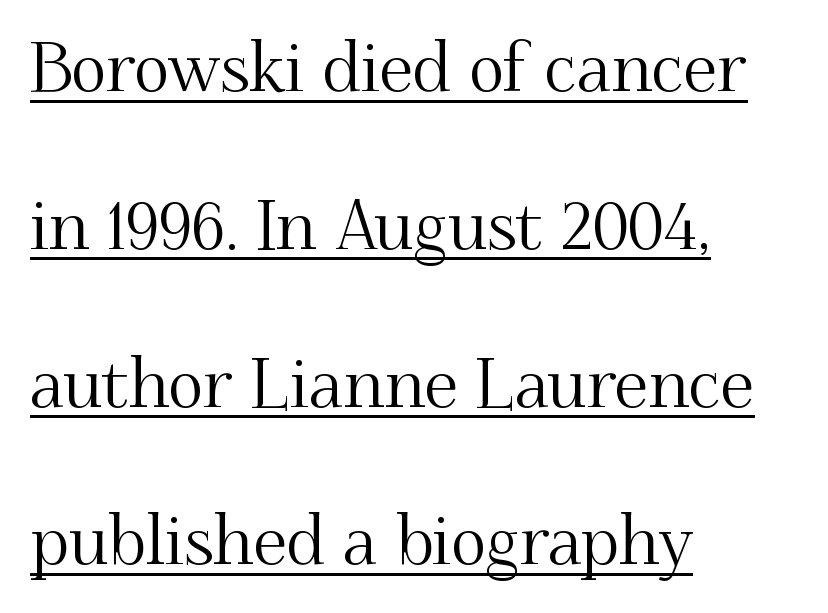
Spacing between characters is what you'd get straight out of the box. The face used here is proportionally spaced, like ordinary book or web type. Widely set lines give the paragraph a tall, airy silhouette. This sample carries an underscore along the baseline area. Line starts are locked; line ends wander.
